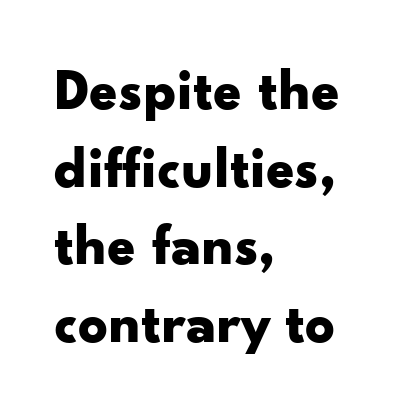
{"serif": "no", "italic": "no", "bold": "yes", "weight": "bold", "width": "wide", "stroke_contrast": "low", "x_height": "small", "monospaced": "no", "underline": "no", "align": "left", "line_spacing": "normal", "line_spacing_ratio": 1.34, "letter_spacing": "normal", "letter_spacing_em": 0.0, "glyph_px": 58}
